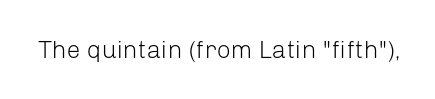
{"italic": "no", "bold": "no", "underline": "no", "letter_spacing": "normal", "letter_spacing_em": 0.0, "glyph_px": 25}
